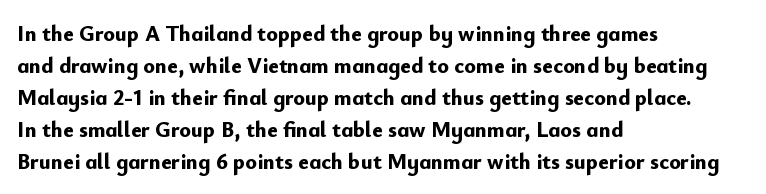
{"italic": "no", "bold": "yes", "underline": "no", "align": "left", "line_spacing": "normal", "line_spacing_ratio": 1.46, "letter_spacing": "normal", "letter_spacing_em": 0.0, "glyph_px": 22}
